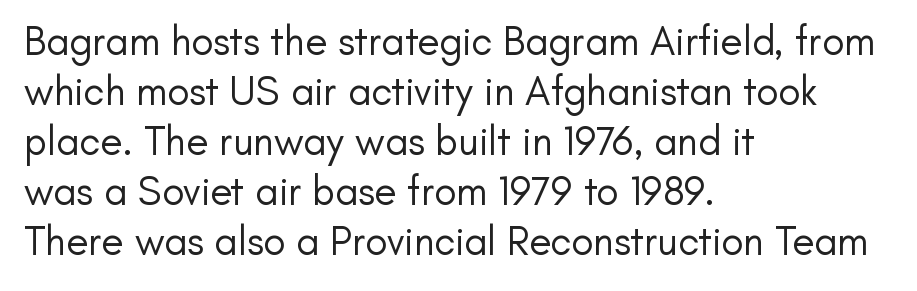
The image shows 41 px regular-weight sans-serif type, upright; set left-aligned, line spacing 1.22x, normal letter spacing, not underlined; low stroke contrast and a small x-height.
